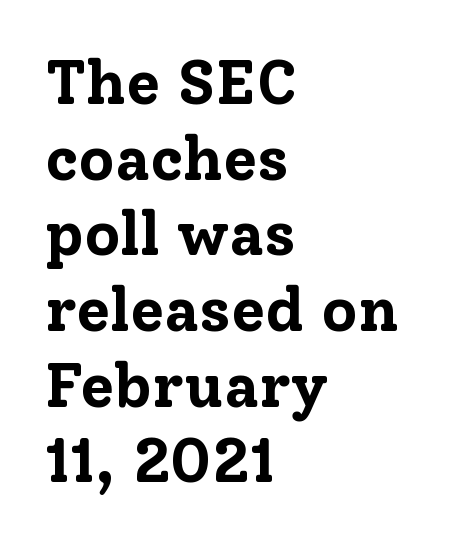
{"serif": "yes", "italic": "no", "bold": "yes", "weight": "bold", "width": "normal", "stroke_contrast": "low", "x_height": "medium", "monospaced": "no", "underline": "no", "align": "left", "line_spacing_ratio": 1.22, "letter_spacing": "normal", "letter_spacing_em": 0.0, "glyph_px": 62}
